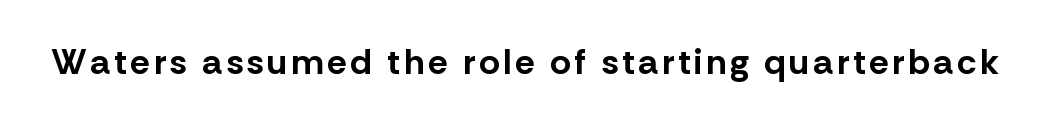
{"serif": "no", "italic": "no", "bold": "yes", "weight": "bold", "width": "normal", "stroke_contrast": "low", "x_height": "medium", "monospaced": "no", "underline": "no", "glyph_px": 36}
